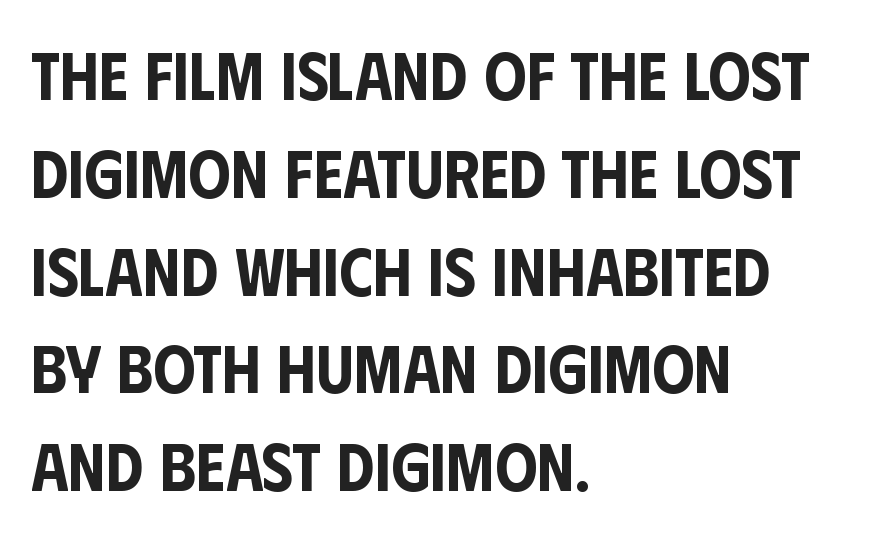
The image shows 67 px condensed sans-serif type, upright; set left-aligned, normal line spacing (1.46x), normal letter spacing, not underlined; low stroke contrast and a large x-height.
